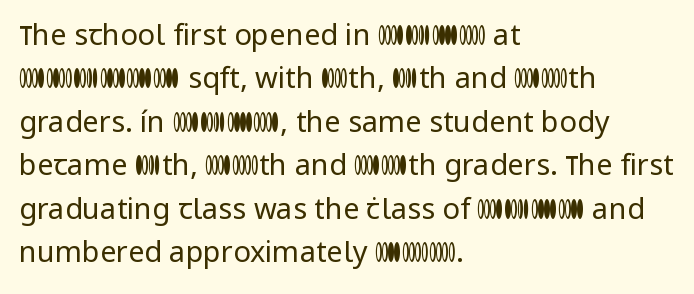
Q: Is the text bold? A: No.
Q: Is the text italic (slanted)? A: No, it is upright.
Q: Is the typeface a serif or a sans-serif typeface? A: Sans-serif.
Q: Is the text underlined? A: No.
Q: How is the paragraph aligned? A: Left-aligned.
Q: Is the spacing between letters normal or unusually wide? A: Normal.
Q: Is the spacing between lines tight, normal or loose? A: Normal.
Q: Width (condensed, normal, or wide)? A: Normal.
Q: Stroke contrast? A: Low.
Q: x-height? A: Medium.
Q: Monospaced? A: No.
